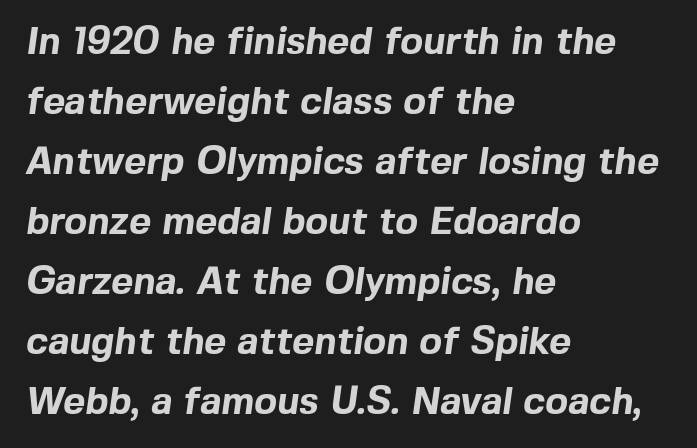
{"serif": "no", "bold": "yes", "weight": "bold", "width": "normal", "x_height": "medium", "monospaced": "no", "underline": "no", "align": "left", "line_spacing": "normal", "line_spacing_ratio": 1.58, "letter_spacing": "normal", "letter_spacing_em": 0.0, "glyph_px": 38}
